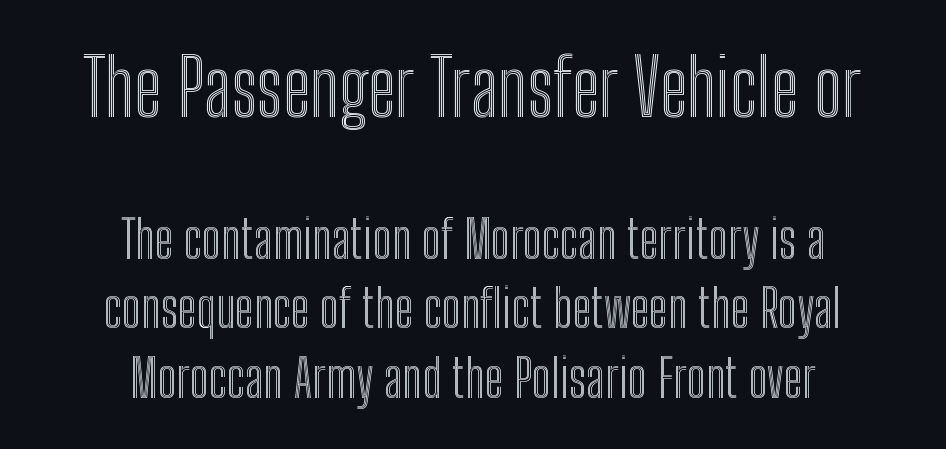
Q: Is the text italic (slanted)? A: No, it is upright.
Q: Is the text underlined? A: No.
Q: How is the paragraph aligned? A: Centered.
Q: Is the spacing between letters normal or unusually wide? A: Normal.
Q: Is the spacing between lines tight, normal or loose? A: Normal.
Q: Which block of text is set in a larger size, the first (top) or the second (bottom)? A: The first (top) one.
Q: Width (condensed, normal, or wide)? A: Condensed.
Q: x-height? A: Medium.
Q: Monospaced? A: No.
